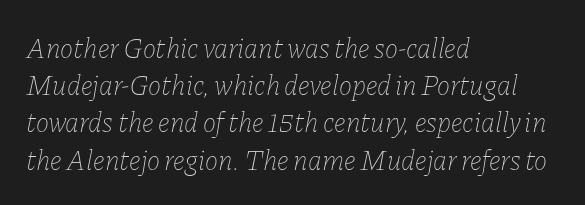
{"italic": "yes", "lean": "right", "slant_degrees": 11, "bold": "no", "weight": "thin", "width": "normal", "stroke_contrast": "low", "x_height": "medium", "monospaced": "no", "underline": "no", "align": "left", "line_spacing": "normal", "line_spacing_ratio": 1.33, "letter_spacing": "normal", "letter_spacing_em": 0.0, "glyph_px": 28}
